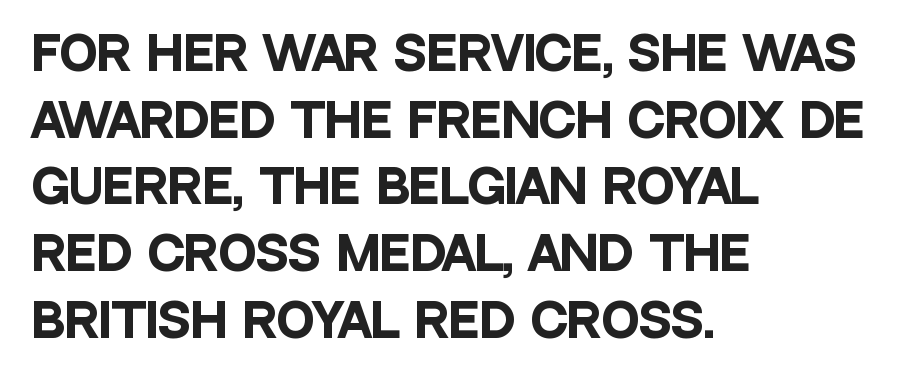
{"serif": "no", "italic": "no", "bold": "yes", "weight": "heavy", "width": "condensed", "stroke_contrast": "low", "x_height": "large", "monospaced": "no", "underline": "no", "align": "left", "line_spacing": "normal", "line_spacing_ratio": 1.45, "letter_spacing": "normal", "letter_spacing_em": 0.0, "glyph_px": 46}
